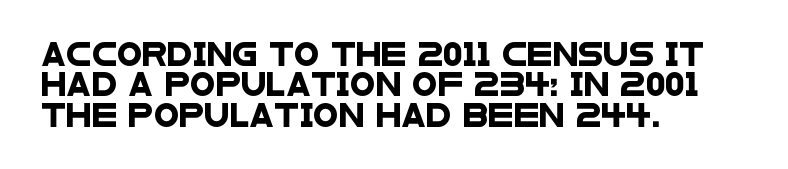
Q: Is the text underlined? A: No.
Q: How is the paragraph aligned? A: Left-aligned.
Q: Is the spacing between letters normal or unusually wide? A: Normal.
Q: Is the spacing between lines tight, normal or loose? A: Normal.
